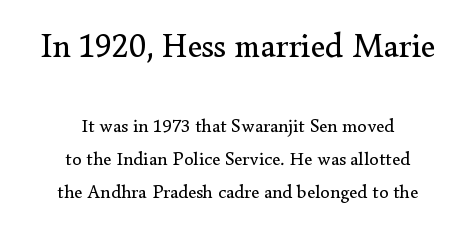
{"serif": "yes", "italic": "no", "bold": "no", "weight": "regular", "width": "normal", "stroke_contrast": "low", "x_height": "small", "monospaced": "no", "underline": "no", "align": "center", "line_spacing_ratio": 1.74, "letter_spacing": "normal", "letter_spacing_em": 0.0, "larger_block": "first", "size_ratio": 1.79, "glyph_px": 34}
